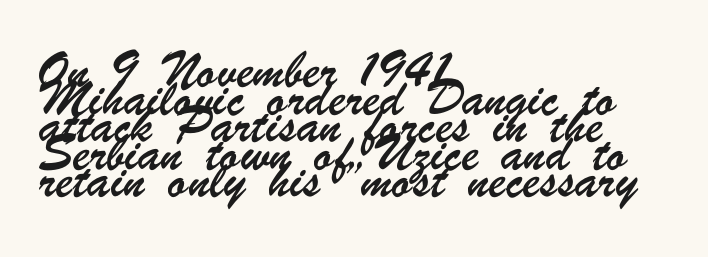
The image shows 23 px text type; set left-aligned, line spacing 1.2x, normal letter spacing, not underlined.
